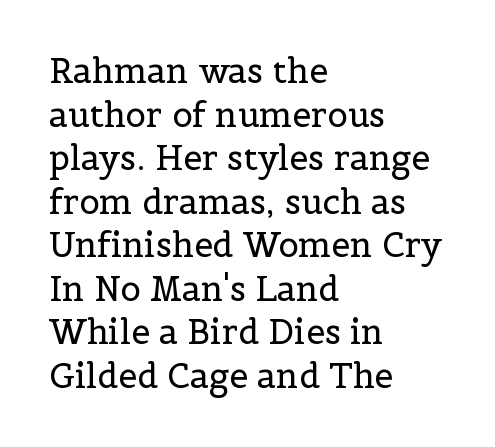
{"serif": "yes", "italic": "no", "bold": "no", "weight": "regular", "width": "normal", "x_height": "medium", "monospaced": "no", "underline": "no", "align": "left", "line_spacing": "normal", "line_spacing_ratio": 1.28, "letter_spacing": "normal", "letter_spacing_em": 0.0, "glyph_px": 34}
